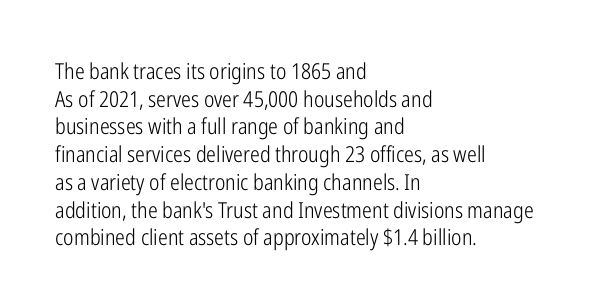
Q: Is the text bold? A: No.
Q: Is the text italic (slanted)? A: No, it is upright.
Q: Is the text underlined? A: No.
Q: How is the paragraph aligned? A: Left-aligned.
Q: Is the spacing between letters normal or unusually wide? A: Normal.
Q: Is the spacing between lines tight, normal or loose? A: Normal.
